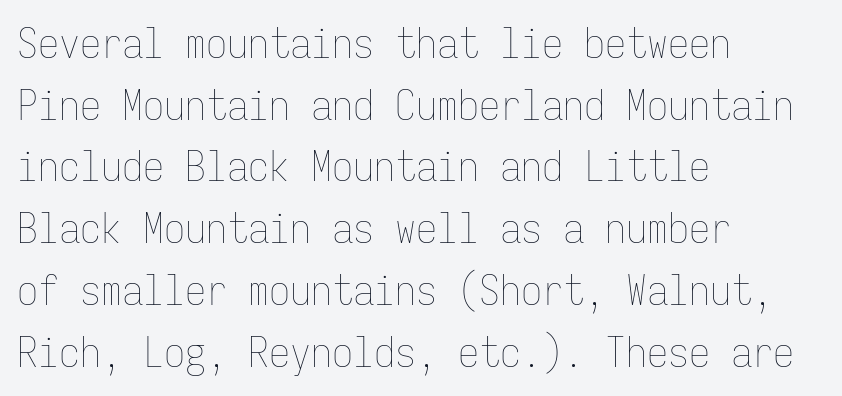
The image shows 42 px thin, condensed type, upright, monospaced; set left-aligned, normal line spacing (1.47x), normal letter spacing, not underlined; low stroke contrast and a medium x-height.
